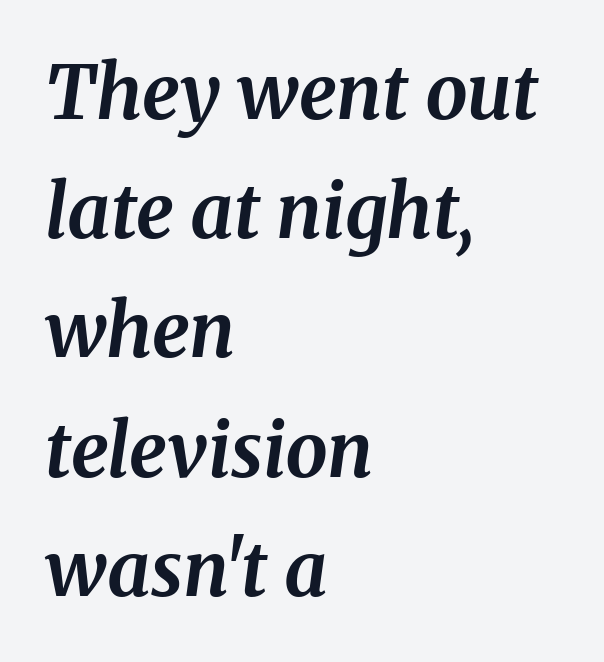
Bold? Absolutely — the strokes are thick and heavy. The horizontal fit of the characters is conventional and even. The rows are spaced the way most documents space them. A bare baseline throughout the passage. Character widths vary here, with narrow letters taking less room than wide ones. One-word summary of the alignment: left.
